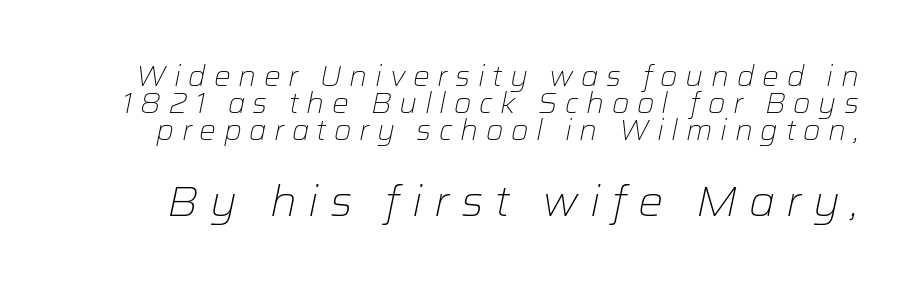
Honestly, there is no underline to notice here at all. Character size in the trailing block exceeds that of the leading block. This sample has the flowing, uneven cadence of proportional lettering. The lettering tilts uniformly, giving the passage an italic look. Students, note that the glyphs here are deliberately spaced far apart.
